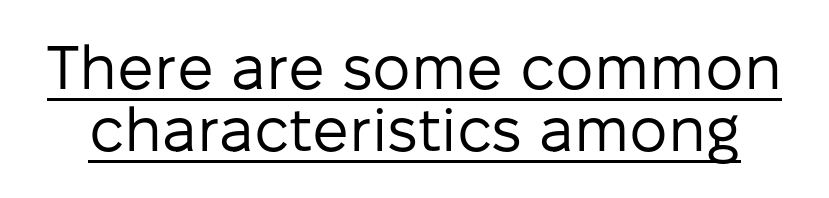
The image shows 61 px regular-weight sans-serif type, upright; set tight line spacing (1.02x), normal letter spacing, underlined; low stroke contrast and a medium x-height.
